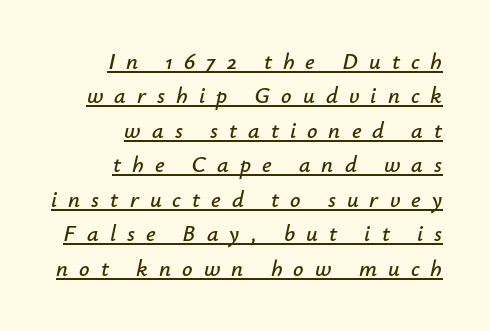
Q: Is the text italic (slanted)? A: Yes, it leans right by about 12 degrees.
Q: Is the text underlined? A: Yes.
Q: How is the paragraph aligned? A: Right-aligned.
Q: Is the spacing between letters normal or unusually wide? A: Unusually wide.
Q: Is the spacing between lines tight, normal or loose? A: Normal.
